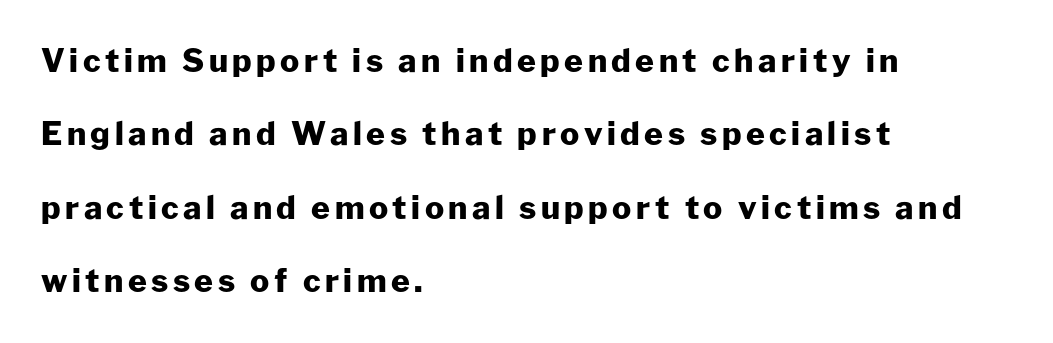
{"serif": "no", "italic": "no", "bold": "yes", "weight": "heavy", "width": "normal", "stroke_contrast": "low", "x_height": "medium", "monospaced": "no", "underline": "no", "align": "left", "line_spacing": "loose", "line_spacing_ratio": 2.29, "glyph_px": 32}
